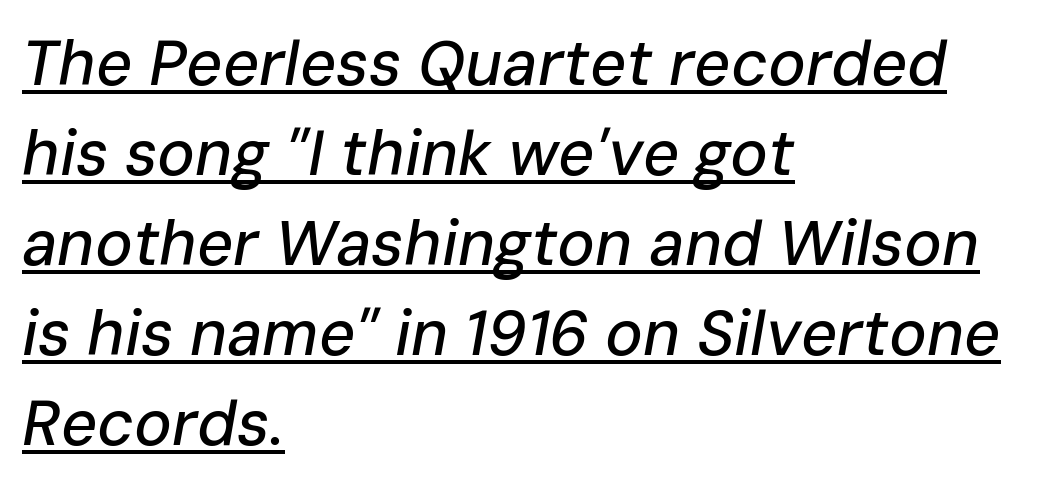
The image shows 63 px text type, italic (leaning right); set left-aligned, normal line spacing (1.43x), normal letter spacing, underlined; low stroke contrast and a medium x-height.
